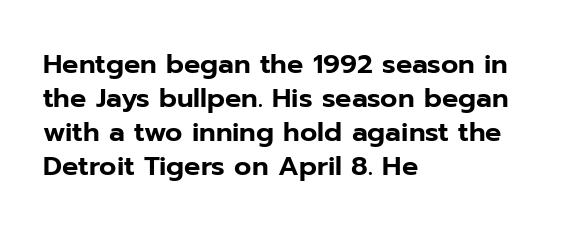
{"italic": "no", "underline": "no", "align": "left", "line_spacing": "normal", "line_spacing_ratio": 1.26, "letter_spacing": "normal", "letter_spacing_em": 0.0, "glyph_px": 27}
